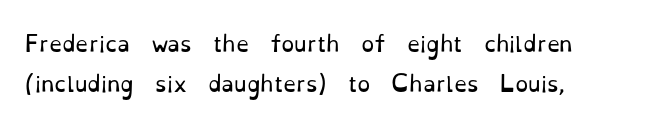
{"italic": "no", "bold": "no", "underline": "no", "align": "left", "line_spacing_ratio": 1.89, "letter_spacing": "normal", "letter_spacing_em": 0.0, "glyph_px": 21}
